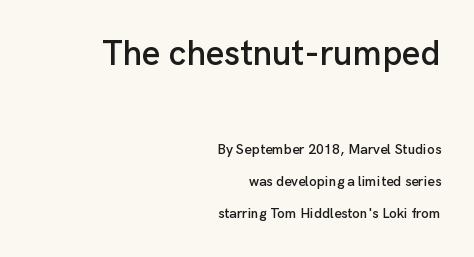
Rule under the text: the space is simply empty. Varying glyph widths throughout — classic text-font behaviour. These lines stack with their right ends in a neat column. A typesetter would mark this as roman, not italic. Students, observe: this is what heavily led, spacious text looks like. These two chunks differ in scale, with the top chunk taking the larger measure.
